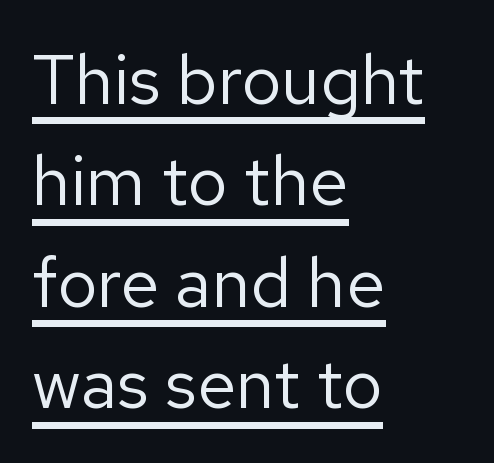
{"serif": "no", "italic": "no", "bold": "no", "weight": "regular", "width": "normal", "stroke_contrast": "low", "x_height": "medium", "monospaced": "no", "underline": "yes", "align": "left", "line_spacing": "normal", "line_spacing_ratio": 1.45, "letter_spacing": "normal", "letter_spacing_em": 0.0, "glyph_px": 70}
